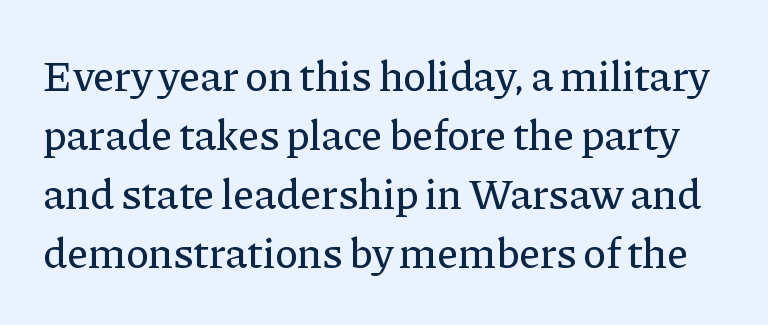
Q: Is the text italic (slanted)? A: No, it is upright.
Q: Is the typeface a serif or a sans-serif typeface? A: Serif.
Q: Is the text underlined? A: No.
Q: Is the spacing between letters normal or unusually wide? A: Normal.
Q: Is the spacing between lines tight, normal or loose? A: Normal.
Q: Width (condensed, normal, or wide)? A: Normal.
Q: Stroke contrast? A: Low.
Q: x-height? A: Medium.
Q: Monospaced? A: No.
